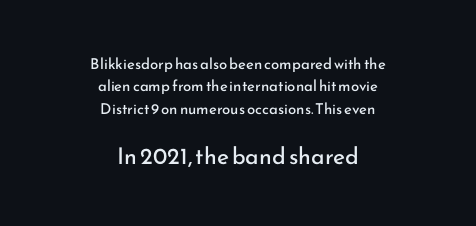
Q: Is the text bold? A: No.
Q: Is the text italic (slanted)? A: No, it is upright.
Q: Is the text underlined? A: No.
Q: How is the paragraph aligned? A: Centered.
Q: Is the spacing between letters normal or unusually wide? A: Normal.
Q: Is the spacing between lines tight, normal or loose? A: Normal.
Q: Which block of text is set in a larger size, the first (top) or the second (bottom)? A: The second (bottom) one.
